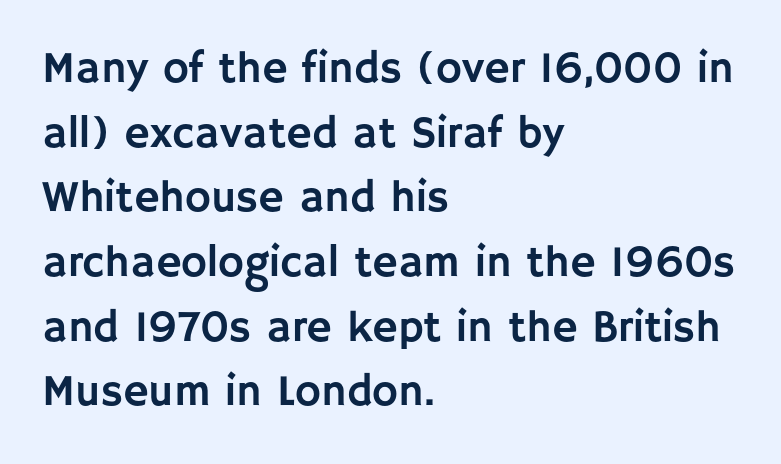
{"serif": "no", "italic": "no", "width": "normal", "stroke_contrast": "low", "x_height": "large", "monospaced": "no", "underline": "no", "align": "left", "line_spacing": "normal", "line_spacing_ratio": 1.47, "letter_spacing": "normal", "letter_spacing_em": 0.0, "glyph_px": 44}
